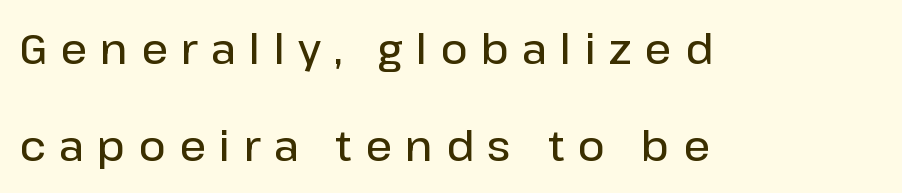
The image shows 42 px semibold sans-serif type, upright; set left-aligned, loose line spacing (2.3x), unusually wide letter spacing (+0.31 em), not underlined; low stroke contrast and a medium x-height.
